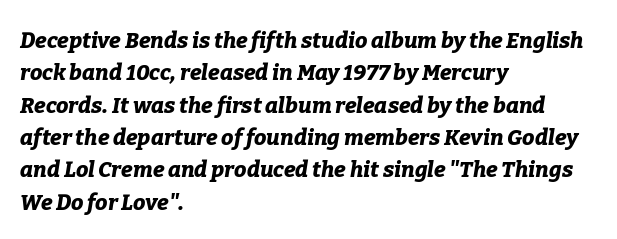
The image shows 22 px bold type, italic (leaning right); set left-aligned, normal line spacing (1.47x), normal letter spacing, not underlined.
